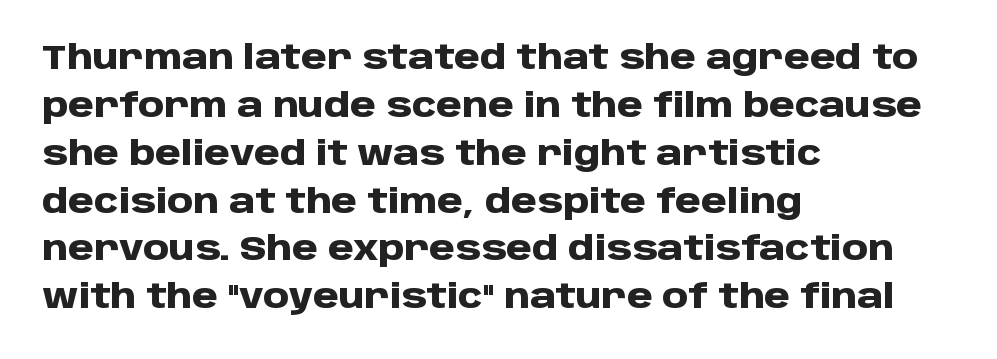
Q: Is the text bold? A: Yes.
Q: Is the text italic (slanted)? A: No, it is upright.
Q: Is the typeface a serif or a sans-serif typeface? A: Sans-serif.
Q: Is the text underlined? A: No.
Q: How is the paragraph aligned? A: Left-aligned.
Q: Is the spacing between letters normal or unusually wide? A: Normal.
Q: Is the spacing between lines tight, normal or loose? A: Normal.
Q: Width (condensed, normal, or wide)? A: Normal.
Q: Stroke contrast? A: Low.
Q: x-height? A: Large.
Q: Monospaced? A: No.
